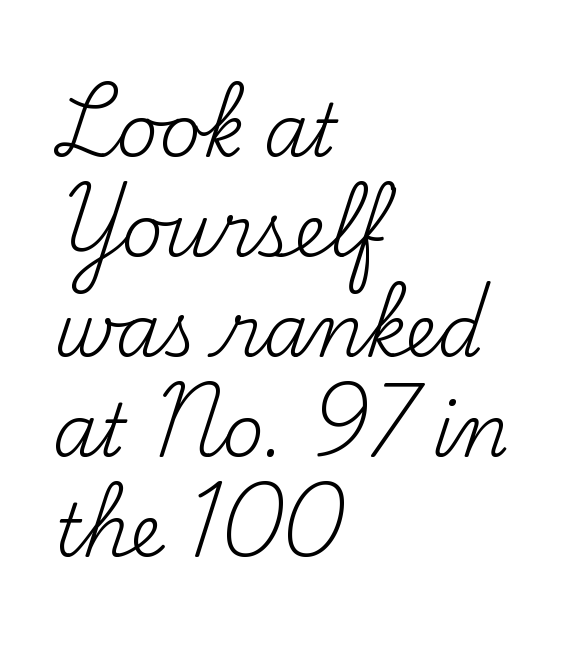
{"serif": "yes", "bold": "no", "weight": "regular", "width": "normal", "stroke_contrast": "medium", "x_height": "small", "monospaced": "no", "underline": "no", "align": "left", "line_spacing": "normal", "line_spacing_ratio": 1.39, "letter_spacing": "normal", "letter_spacing_em": 0.0, "glyph_px": 72}
